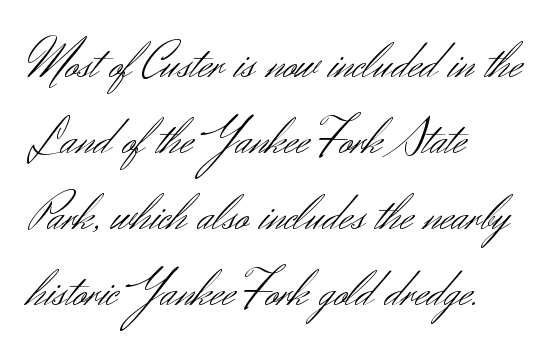
The weight would be labelled regular, book, light, or lighter still. A typesetter would call this proportional, since set widths differ per character. In terms of leading, this rendering sits right in the middle. The baseline area is clear. Here the glyphs are tracked normally, forming tight word shapes.
